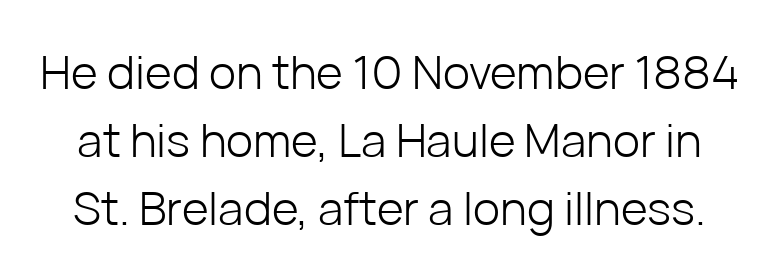
Letters rest on an invisible, unmarked baseline. The passage shown is typeset with a sans-serif family. The font is comparable to plain body text, perhaps lighter. You could not count columns in this text — the font is proportionally spaced.
